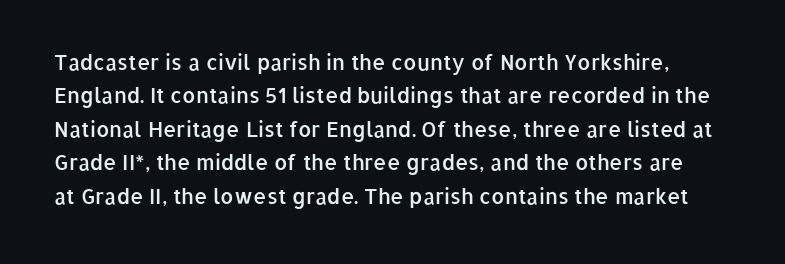
Q: Is the text bold? A: Semi-bold.
Q: Is the text italic (slanted)? A: No, it is upright.
Q: Is the text underlined? A: No.
Q: Is the spacing between letters normal or unusually wide? A: Normal.
Q: Is the spacing between lines tight, normal or loose? A: Normal.
